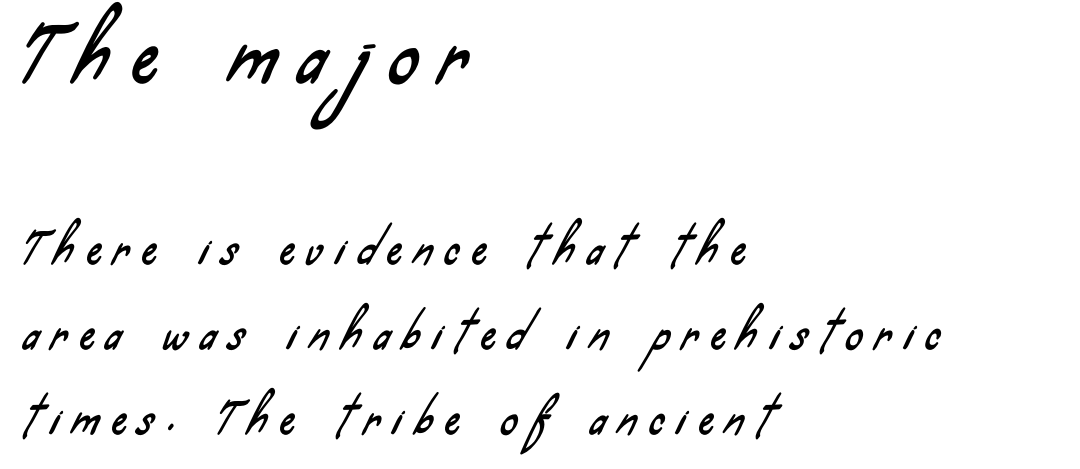
Look at the bottom of the vertical strokes: they stop flat, with no serifs. The passage shown begins with its larger block and ends with its smaller one. Tracking here is generous; glyphs stand well apart from one another. Line spacing here is loose. Type without underlining.
